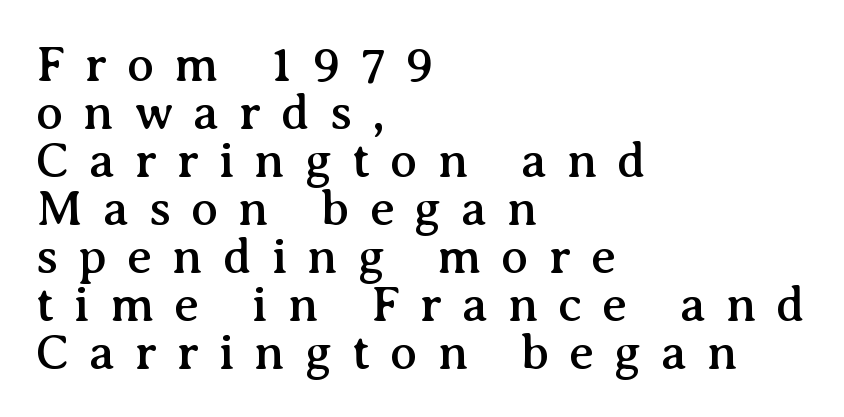
Q: Is the text italic (slanted)? A: No, it is upright.
Q: Is the typeface a serif or a sans-serif typeface? A: Serif.
Q: Is the text underlined? A: No.
Q: How is the paragraph aligned? A: Left-aligned.
Q: Is the spacing between letters normal or unusually wide? A: Unusually wide.
Q: Is the spacing between lines tight, normal or loose? A: Tight.
Q: Width (condensed, normal, or wide)? A: Normal.
Q: Stroke contrast? A: Medium.
Q: x-height? A: Medium.
Q: Monospaced? A: No.
